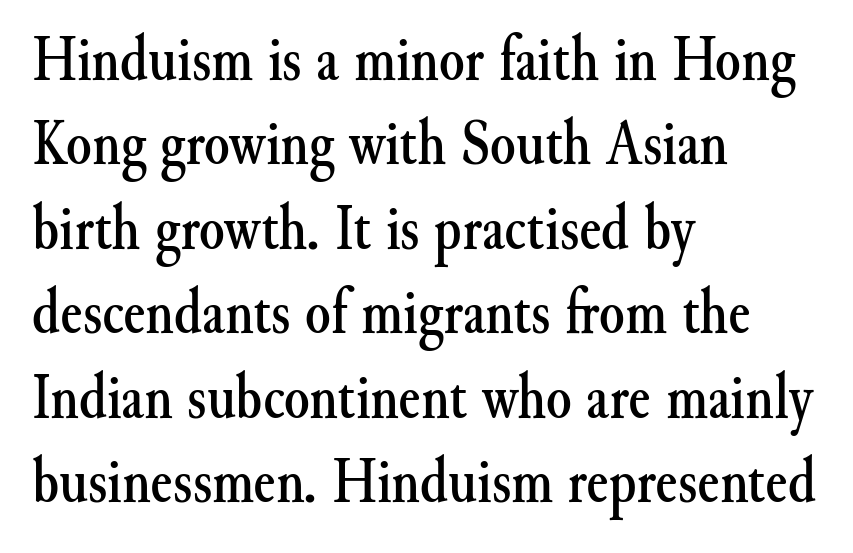
The image shows 65 px serif type, upright; set left-aligned, normal line spacing (1.3x), normal letter spacing, not underlined; medium stroke contrast and a small x-height.
